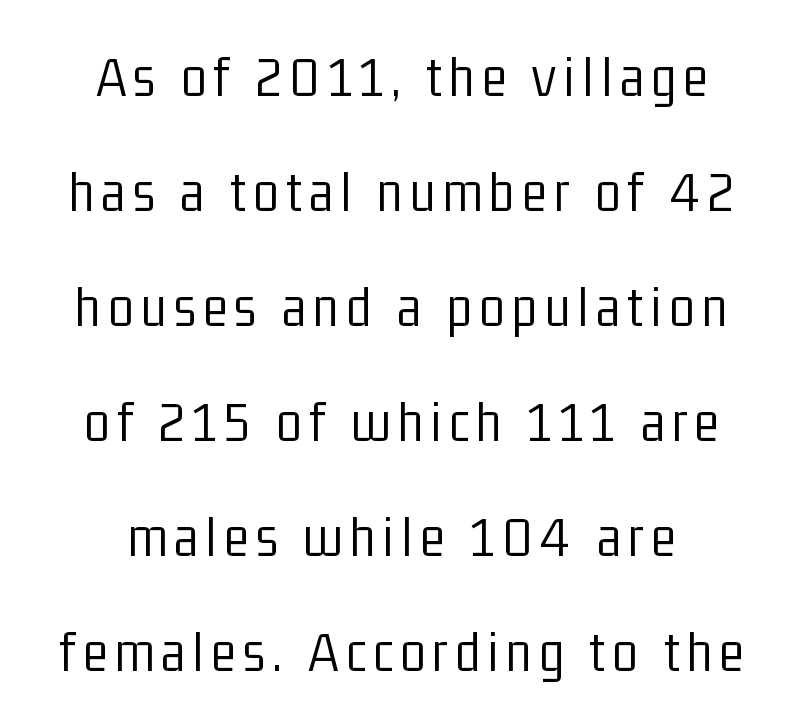
The image shows 59 px light, condensed sans-serif type, upright; set loose line spacing (1.95x), not underlined; low stroke contrast and a medium x-height.
